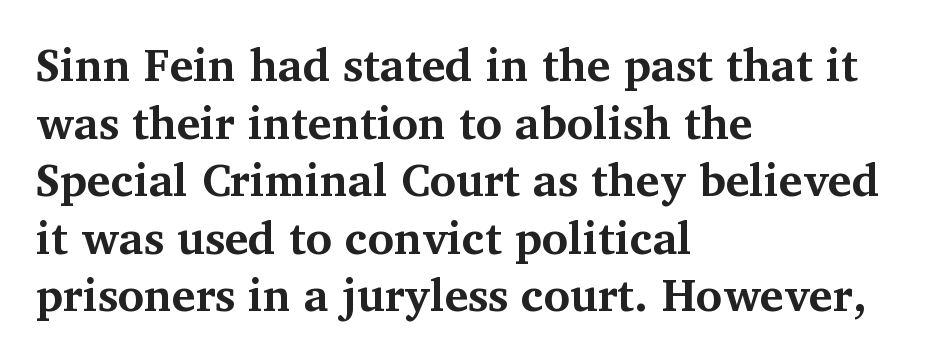
The image shows 45 px bold serif type, upright; set left-aligned, normal line spacing (1.28x), normal letter spacing, not underlined; medium stroke contrast and a medium x-height.
